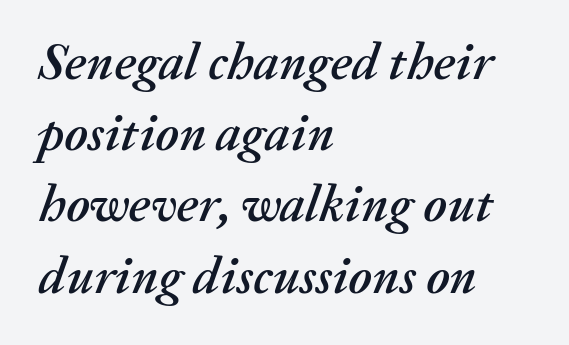
{"italic": "yes", "lean": "right", "slant_degrees": 20, "width": "normal", "stroke_contrast": "medium", "x_height": "medium", "monospaced": "no", "underline": "no", "align": "left", "line_spacing": "normal", "line_spacing_ratio": 1.37, "letter_spacing": "normal", "letter_spacing_em": 0.0, "glyph_px": 52}
